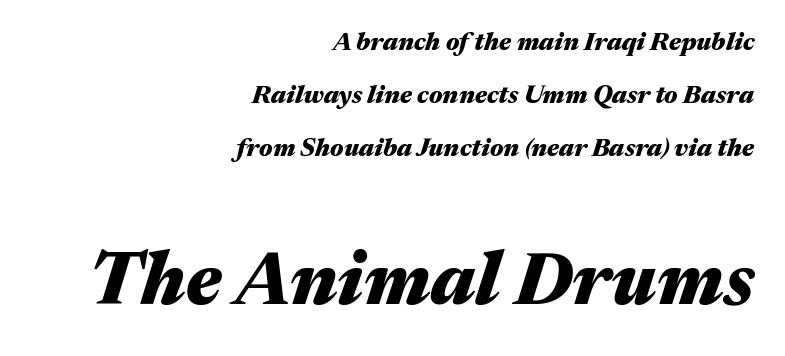
Note the varied advance widths — an 'i' is clearly narrower than an 'm'. Observe the lean: these are italic letterforms. A flush-right, rag-left setting is used for this passage. Leading: increased.
